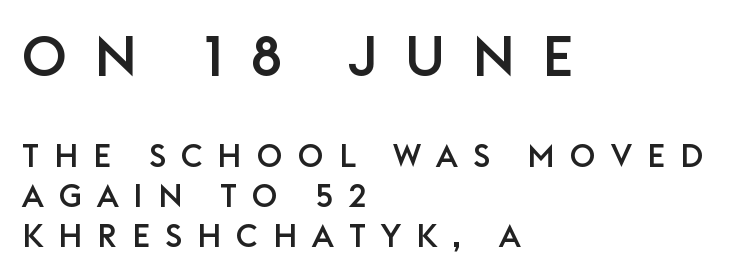
Q: Is the text italic (slanted)? A: No, it is upright.
Q: Is the typeface a serif or a sans-serif typeface? A: Sans-serif.
Q: Is the text underlined? A: No.
Q: How is the paragraph aligned? A: Left-aligned.
Q: Is the spacing between letters normal or unusually wide? A: Unusually wide.
Q: Which block of text is set in a larger size, the first (top) or the second (bottom)? A: The first (top) one.
Q: Width (condensed, normal, or wide)? A: Normal.
Q: Stroke contrast? A: Low.
Q: x-height? A: Large.
Q: Monospaced? A: No.
